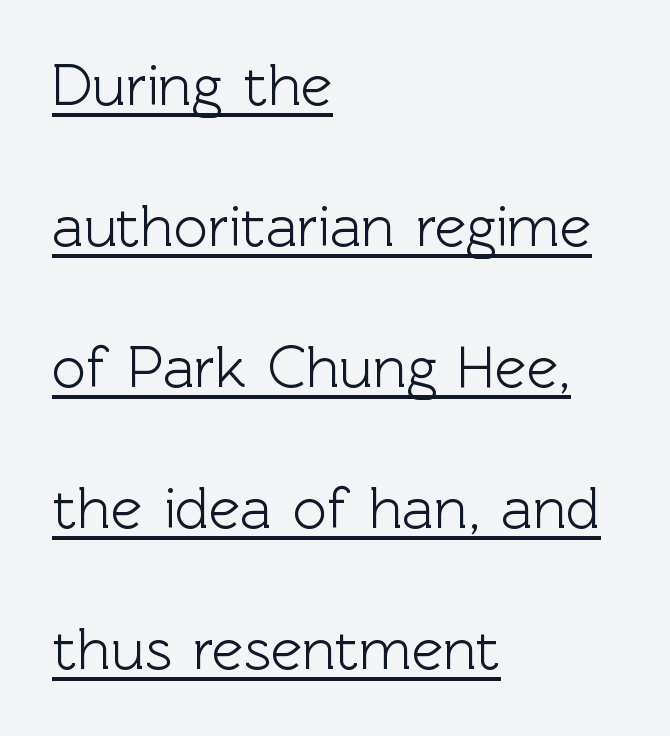
The image shows 59 px sans-serif type, upright; set left-aligned, loose line spacing (2.39x), normal letter spacing, underlined; a medium x-height.
